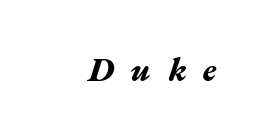
The image shows 34 px bold, wide type, italic (leaning right); set right-aligned, unusually wide letter spacing (+0.48 em), not underlined; medium stroke contrast and a medium x-height.
